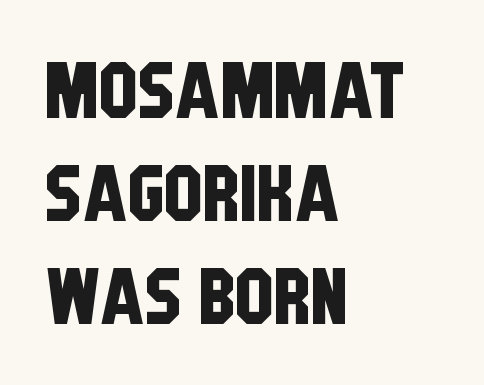
Q: Is the typeface a serif or a sans-serif typeface? A: Sans-serif.
Q: Is the text underlined? A: No.
Q: How is the paragraph aligned? A: Left-aligned.
Q: Is the spacing between letters normal or unusually wide? A: Normal.
Q: Is the spacing between lines tight, normal or loose? A: Normal.
Q: Width (condensed, normal, or wide)? A: Condensed.
Q: Stroke contrast? A: Low.
Q: x-height? A: Large.
Q: Monospaced? A: No.
